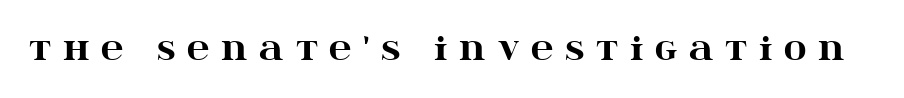
Old-style or modern, the face here clearly has serifs. Weight: bold. There is plenty of visible air inserted between adjacent glyphs. Nobody drew a line under any word here. Posture: straight, roman, zero tilt.
